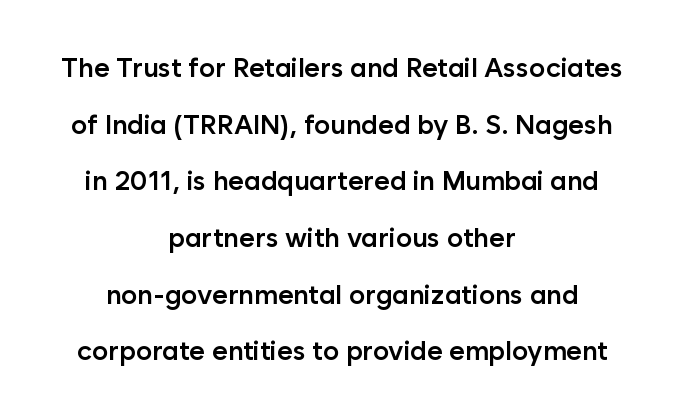
{"italic": "no", "bold": "semi", "underline": "no", "align": "center", "line_spacing": "loose", "line_spacing_ratio": 2.1, "letter_spacing": "normal", "letter_spacing_em": 0.0, "glyph_px": 27}
